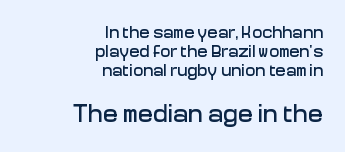
{"italic": "no", "underline": "no", "align": "right", "line_spacing": "tight", "line_spacing_ratio": 1.11, "letter_spacing": "normal", "letter_spacing_em": 0.0, "larger_block": "second", "size_ratio": 1.47, "glyph_px": 25}
